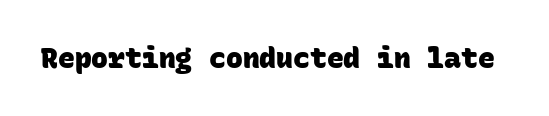
The characters display no serif detailing; their extremities are plain. The gaps between neighbouring characters are ordinary and unremarkable. The passage shown is not underscored anywhere. I'd describe the lettering as bold — thick and assertive. The face used here is monospaced, like something from a code editor.
